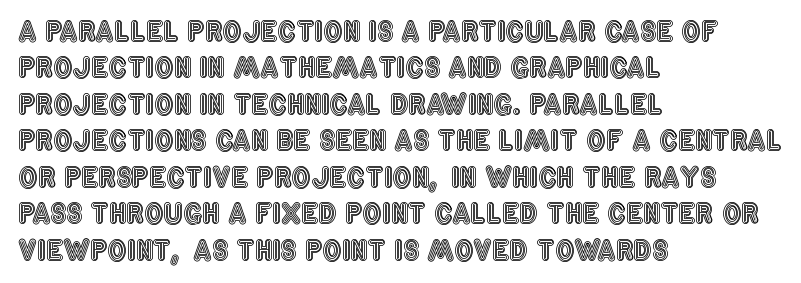
Tracking value appears to be zero — textbook default spacing. The type sits square on the baseline with zero lean. A clean baseline with only descenders dipping below it. Is the block centered? No — it sits flush against the left margin. Notice how descenders clear the ascenders below comfortably — that's standard leading.
